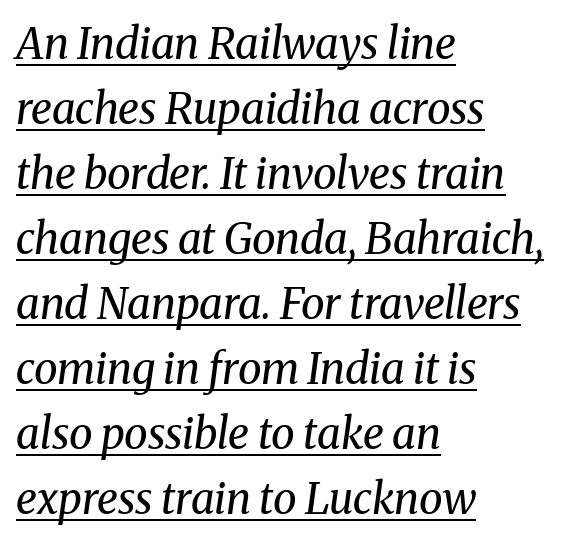
Q: Is the text bold? A: No.
Q: Is the text italic (slanted)? A: Yes, it leans right by about 8 degrees.
Q: Is the typeface a serif or a sans-serif typeface? A: Serif.
Q: Is the text underlined? A: Yes.
Q: How is the paragraph aligned? A: Left-aligned.
Q: Is the spacing between letters normal or unusually wide? A: Normal.
Q: Is the spacing between lines tight, normal or loose? A: Normal.
Q: Width (condensed, normal, or wide)? A: Normal.
Q: Stroke contrast? A: Medium.
Q: x-height? A: Medium.
Q: Monospaced? A: No.
